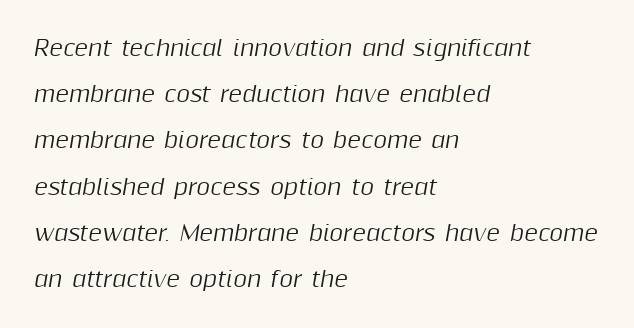
{"italic": "yes", "lean": "right", "slant_degrees": 10, "underline": "no", "align": "left", "line_spacing": "loose", "line_spacing_ratio": 2.2, "letter_spacing": "normal", "letter_spacing_em": 0.0, "glyph_px": 21}
